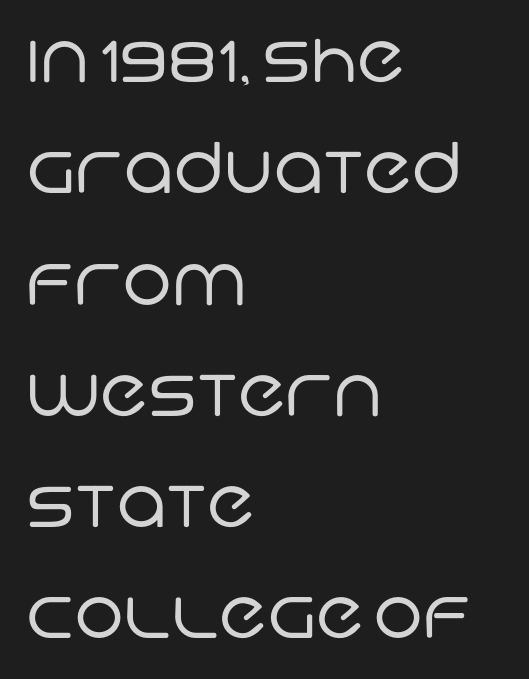
The image shows 70 px regular-weight sans-serif type; set left-aligned, normal line spacing (1.59x), normal letter spacing, not underlined; low stroke contrast and a large x-height.
